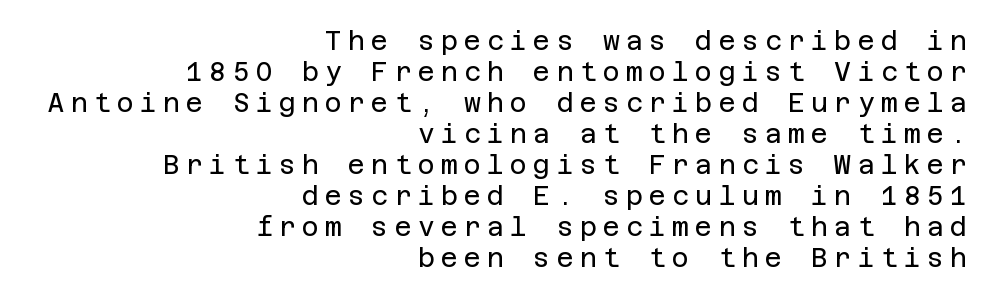
{"italic": "no", "bold": "no", "underline": "no", "align": "right", "line_spacing_ratio": 1.19, "letter_spacing": "wide", "letter_spacing_em": 0.24, "glyph_px": 26}
